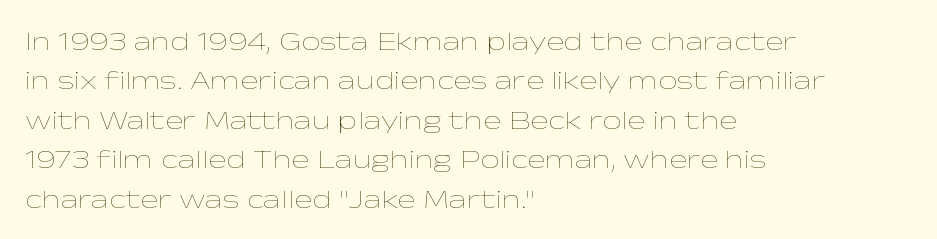
Quick note: not italic, upright. Is the stroke heavy? The answer is a plain regular-or-lighter. The setting favours the left margin, as ordinary paragraphs usually do. Has an underline been added? It has not. Tracking here is standard; glyphs follow each other at the usual distance. Line spacing here is normal.
